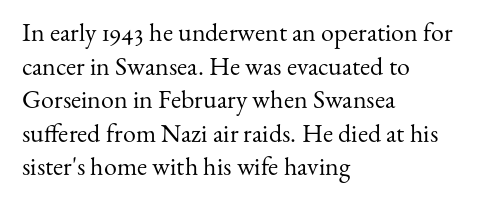
The image shows 26 px text type, upright; set left-aligned, normal line spacing (1.29x), normal letter spacing, not underlined.
